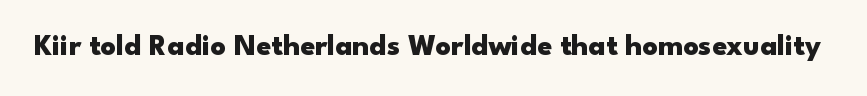
Think of a printed novel: that variable character pitch is what you see here. This rendering features lettering with no underline. How are the letters spaced? Ordinarily, with no added tracking. Summary of weight: heavy, a full bold.
